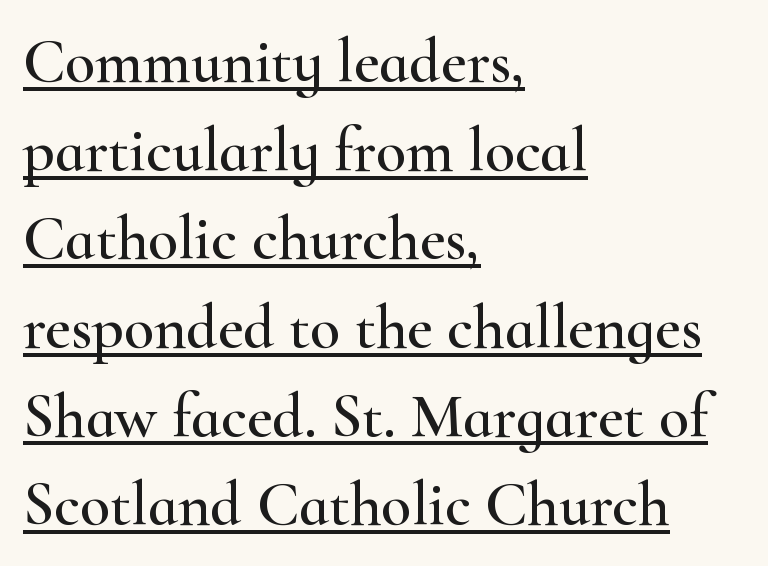
Q: Is the text italic (slanted)? A: No, it is upright.
Q: Is the typeface a serif or a sans-serif typeface? A: Serif.
Q: Is the text underlined? A: Yes.
Q: How is the paragraph aligned? A: Left-aligned.
Q: Is the spacing between letters normal or unusually wide? A: Normal.
Q: Is the spacing between lines tight, normal or loose? A: Normal.
Q: Width (condensed, normal, or wide)? A: Wide.
Q: Stroke contrast? A: High.
Q: x-height? A: Small.
Q: Monospaced? A: No.
